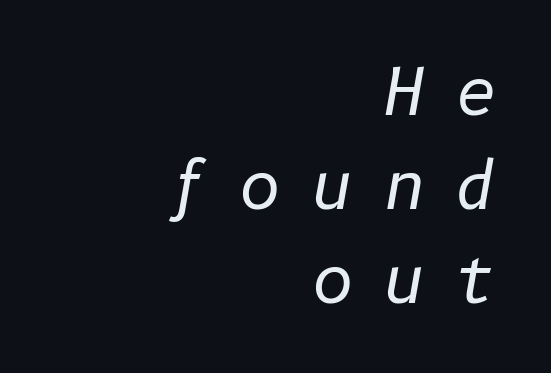
These lines were composed using italics. The typesetter chose a ragged-left arrangement here. Is the type heavy? It reads as light-to-regular instead. Normally led — the rows are evenly, conventionally spaced.
